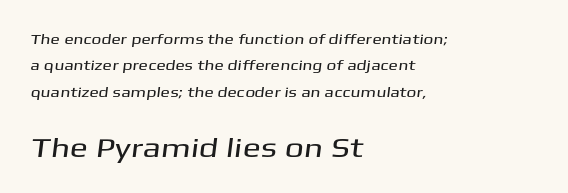
{"underline": "no", "align": "left", "line_spacing_ratio": 1.88, "letter_spacing": "normal", "letter_spacing_em": 0.0, "larger_block": "second", "size_ratio": 1.93, "glyph_px": 27}
